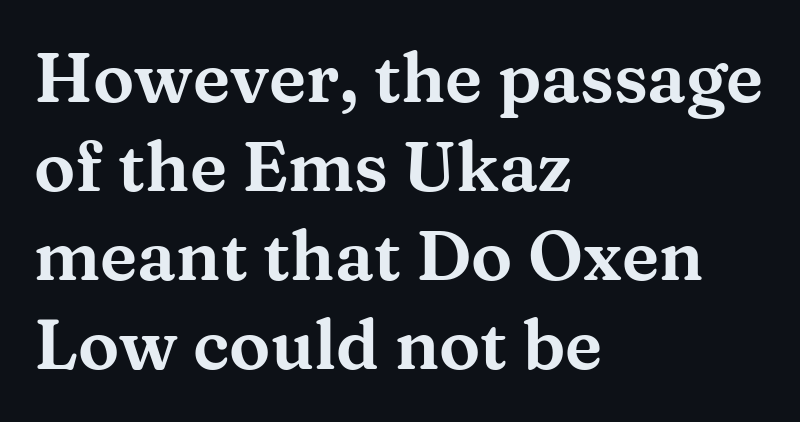
To sum up the face: it has serifs. The letters advance in unequal steps, a hallmark of proportional type. If you drew a ruler down the left edge, every line would touch it. One glance says typical: line gaps are just what's usual.
